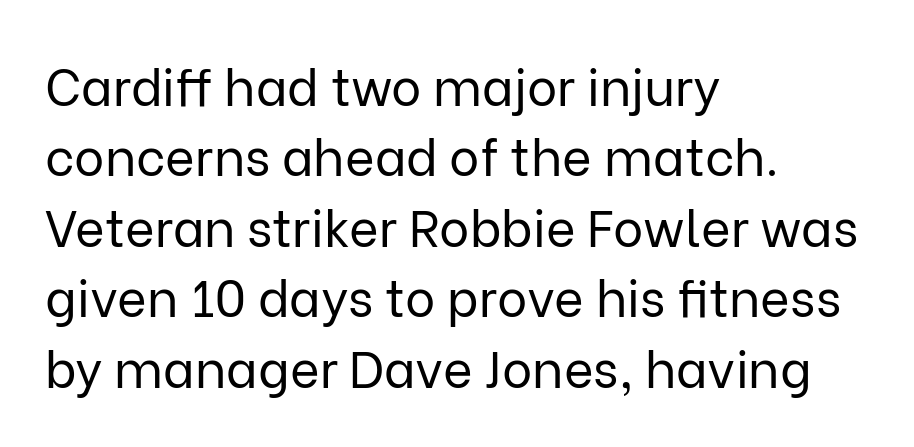
Q: Is the text bold? A: No.
Q: Is the text italic (slanted)? A: No, it is upright.
Q: Is the typeface a serif or a sans-serif typeface? A: Sans-serif.
Q: Is the text underlined? A: No.
Q: How is the paragraph aligned? A: Left-aligned.
Q: Is the spacing between letters normal or unusually wide? A: Normal.
Q: Is the spacing between lines tight, normal or loose? A: Normal.
Q: Width (condensed, normal, or wide)? A: Normal.
Q: Stroke contrast? A: Low.
Q: x-height? A: Medium.
Q: Monospaced? A: No.
